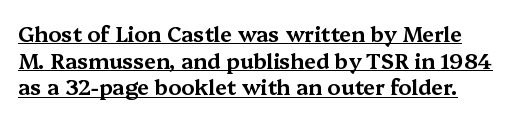
Quick note: interline space is typical. What stands out about the letter spacing? Nothing — it is the standard amount. A continuous stroke trails under the words, as in a hyperlink. These lines were composed using upright roman letters.
